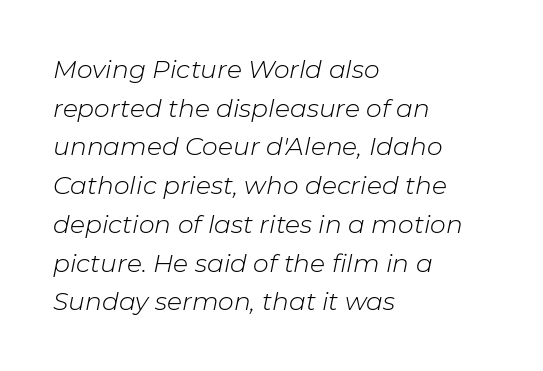
Q: Is the text bold? A: No.
Q: Is the text italic (slanted)? A: Yes, it leans right by about 11 degrees.
Q: Is the text underlined? A: No.
Q: How is the paragraph aligned? A: Left-aligned.
Q: Is the spacing between letters normal or unusually wide? A: Normal.
Q: Is the spacing between lines tight, normal or loose? A: Normal.
